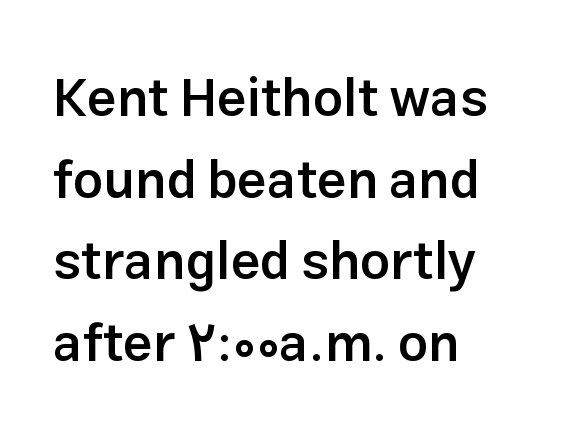
The image shows 53 px semibold sans-serif type, upright; set left-aligned, normal line spacing (1.54x), normal letter spacing, not underlined; low stroke contrast and a medium x-height.
